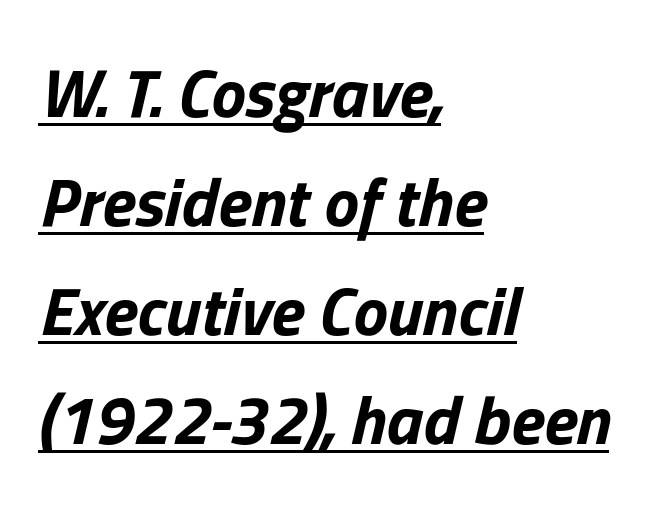
Q: Is the text bold? A: Yes.
Q: Is the text italic (slanted)? A: Yes, it leans right by about 13 degrees.
Q: Is the text underlined? A: Yes.
Q: How is the paragraph aligned? A: Left-aligned.
Q: Is the spacing between letters normal or unusually wide? A: Normal.
Q: Is the spacing between lines tight, normal or loose? A: Normal.
Q: Width (condensed, normal, or wide)? A: Normal.
Q: Stroke contrast? A: Low.
Q: x-height? A: Medium.
Q: Monospaced? A: No.
